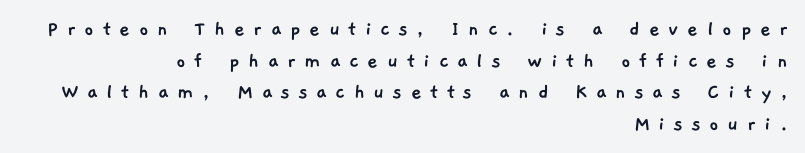
{"underline": "no", "align": "right", "line_spacing": "normal", "line_spacing_ratio": 1.37, "letter_spacing": "wide", "letter_spacing_em": 0.37, "glyph_px": 23}
